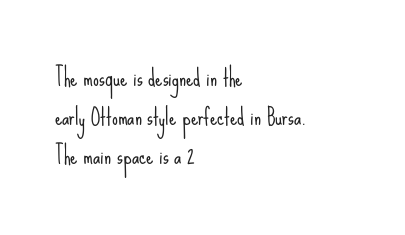
Q: Is the text bold? A: No.
Q: Is the text italic (slanted)? A: No, it is upright.
Q: Is the text underlined? A: No.
Q: How is the paragraph aligned? A: Left-aligned.
Q: Is the spacing between letters normal or unusually wide? A: Normal.
Q: Is the spacing between lines tight, normal or loose? A: Normal.
